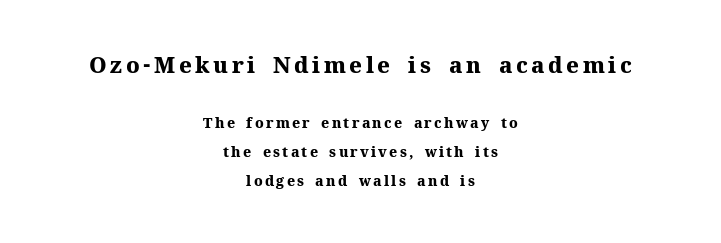
The letters in the upper block stand taller than those in the block below. The typesetter chose a symmetrical, centered arrangement here. The foot of each line stays bare and open. Look at the stroke-to-counter ratio: heavy, a bold. Posture: upright roman.
